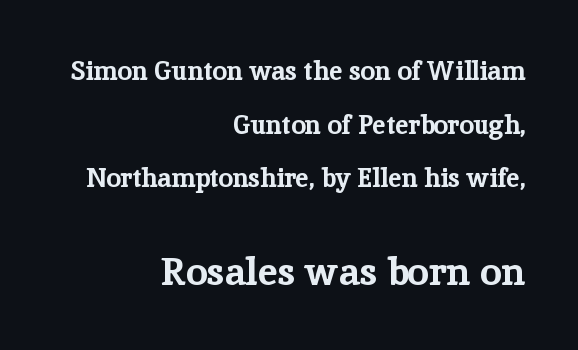
Q: Is the text bold? A: Yes.
Q: Is the text italic (slanted)? A: No, it is upright.
Q: Is the typeface a serif or a sans-serif typeface? A: Serif.
Q: Is the text underlined? A: No.
Q: How is the paragraph aligned? A: Right-aligned.
Q: Is the spacing between letters normal or unusually wide? A: Normal.
Q: Is the spacing between lines tight, normal or loose? A: Loose.
Q: Which block of text is set in a larger size, the first (top) or the second (bottom)? A: The second (bottom) one.
Q: Width (condensed, normal, or wide)? A: Normal.
Q: Stroke contrast? A: Low.
Q: x-height? A: Medium.
Q: Monospaced? A: No.
